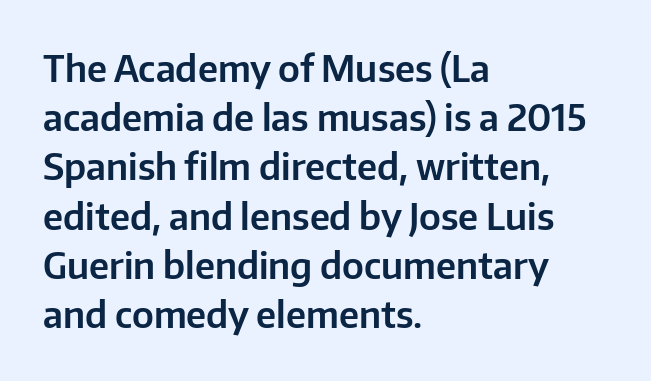
Q: Is the text italic (slanted)? A: No, it is upright.
Q: Is the typeface a serif or a sans-serif typeface? A: Sans-serif.
Q: Is the text underlined? A: No.
Q: How is the paragraph aligned? A: Left-aligned.
Q: Is the spacing between letters normal or unusually wide? A: Normal.
Q: Is the spacing between lines tight, normal or loose? A: Normal.
Q: Width (condensed, normal, or wide)? A: Normal.
Q: Stroke contrast? A: Low.
Q: x-height? A: Medium.
Q: Monospaced? A: No.
